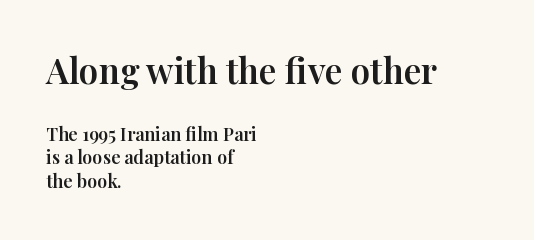
The image shows 35 px serif type, upright; set left-aligned, normal line spacing (1.33x), normal letter spacing, not underlined; the first (top) block is 1.94x larger; high stroke contrast and a medium x-height.
